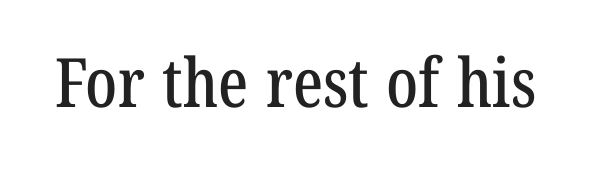
The foot of each line stays bare and open. Observe the ordinary spacing: letters are neighbours, not strangers. This is serif lettering, the kind often seen in printed books. This sample has the flowing, uneven cadence of proportional lettering.
